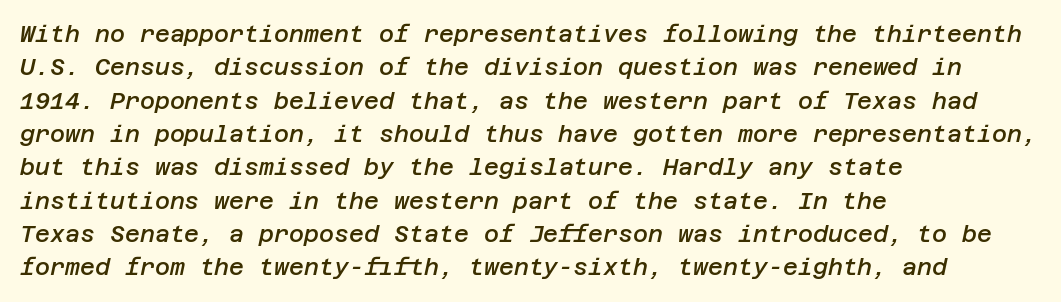
The image shows 23 px text type, italic (leaning right); set left-aligned, normal line spacing (1.45x), normal letter spacing, not underlined.
